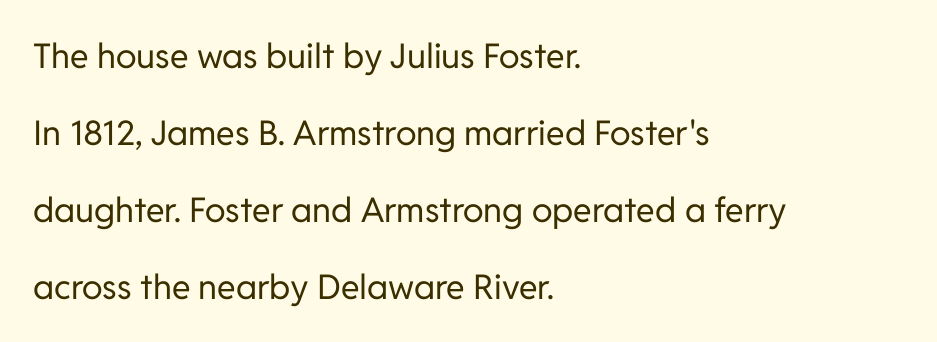
{"serif": "no", "italic": "no", "bold": "no", "weight": "regular", "width": "normal", "stroke_contrast": "low", "x_height": "medium", "monospaced": "no", "underline": "no", "align": "left", "line_spacing": "loose", "line_spacing_ratio": 2.26, "letter_spacing": "normal", "letter_spacing_em": 0.0, "glyph_px": 34}
